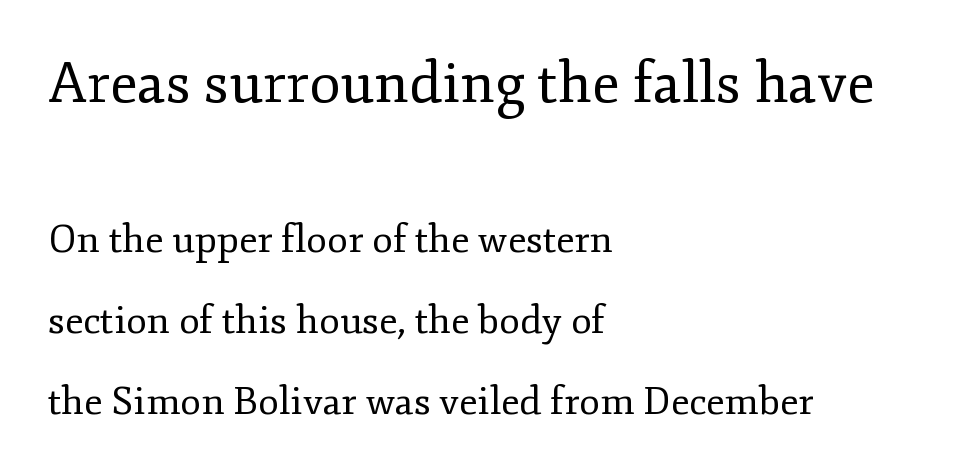
The block of text is sparse from top to bottom, with ample space between rows. These lines stack with their left ends in a neat column. Is this a fixed-width face? No — the glyphs have proportional, varying widths. Only glyphs here, with clear space below each row. The typesetting does not lean heavy: it is not bold.
